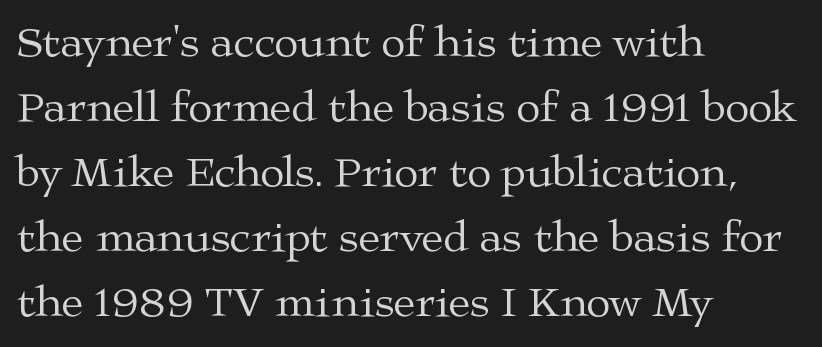
A light-to-regular cut is what we see here. The paragraph shown leans on its left margin. Every character sits straight up, as roman type does. Short note: letters normally spaced. Regarding leading, the lines here are spaced in the standard way.
